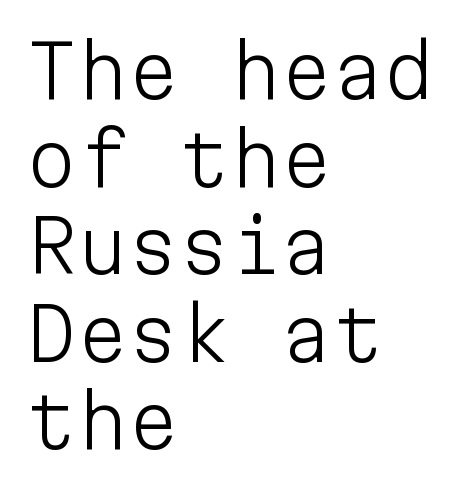
The image shows 73 px light sans-serif type, upright, monospaced; set left-aligned, line spacing 1.2x, normal letter spacing, not underlined; low stroke contrast and a medium x-height.
